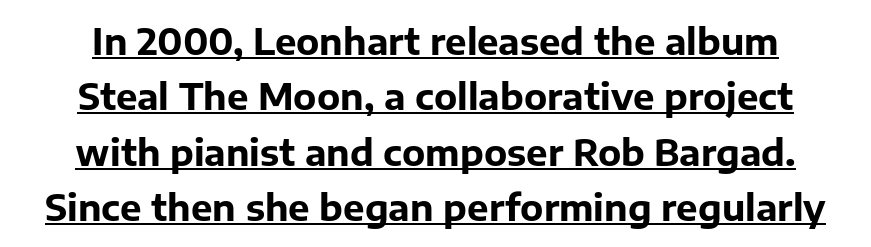
Q: Is the text bold? A: Yes.
Q: Is the text italic (slanted)? A: No, it is upright.
Q: Is the typeface a serif or a sans-serif typeface? A: Sans-serif.
Q: Is the text underlined? A: Yes.
Q: Is the spacing between letters normal or unusually wide? A: Normal.
Q: Is the spacing between lines tight, normal or loose? A: Normal.
Q: Width (condensed, normal, or wide)? A: Normal.
Q: Stroke contrast? A: Low.
Q: x-height? A: Medium.
Q: Monospaced? A: No.
